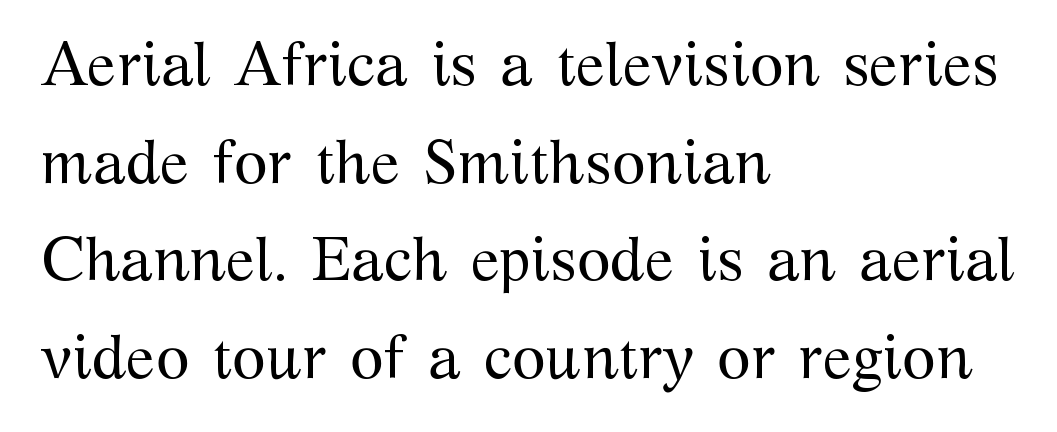
Casual observation: everything's shoved over to the left. Interline gaps are of average width in this sample. Quick note: not italic, upright. You could call the tracking neutral — neither tight nor loose.
